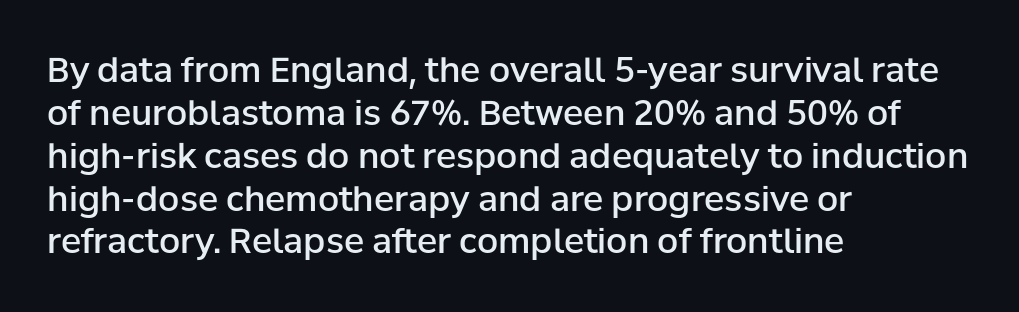
The image shows 34 px semibold sans-serif type, upright; set left-aligned, normal line spacing (1.26x), normal letter spacing, not underlined; low stroke contrast and a medium x-height.
